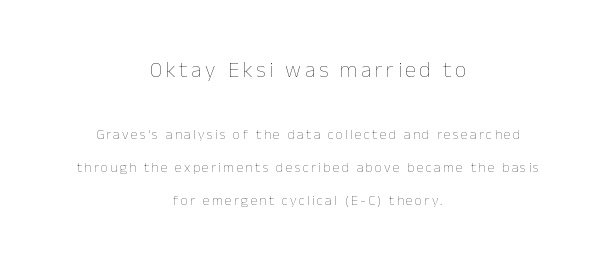
{"italic": "no", "bold": "no", "underline": "no", "align": "center", "line_spacing": "loose", "line_spacing_ratio": 2.36, "larger_block": "first", "size_ratio": 1.57, "glyph_px": 22}
